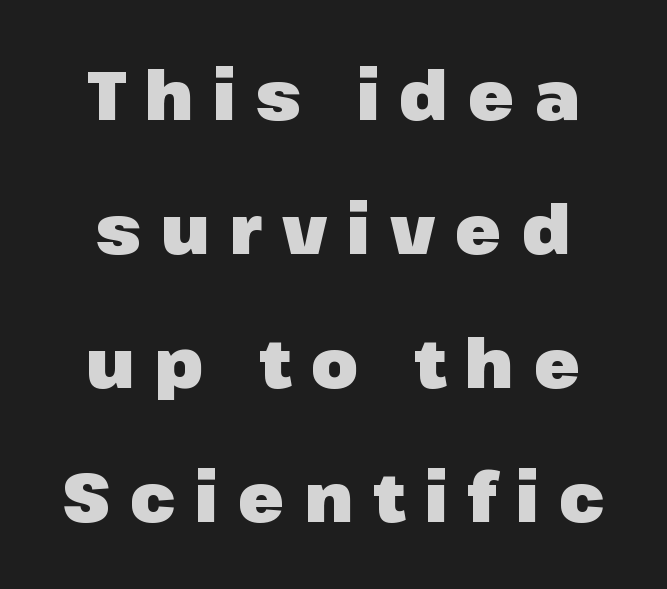
{"serif": "no", "italic": "no", "bold": "yes", "weight": "heavy", "width": "normal", "stroke_contrast": "low", "x_height": "medium", "monospaced": "no", "underline": "no", "line_spacing": "loose", "line_spacing_ratio": 1.97, "letter_spacing": "wide", "letter_spacing_em": 0.29, "glyph_px": 68}
